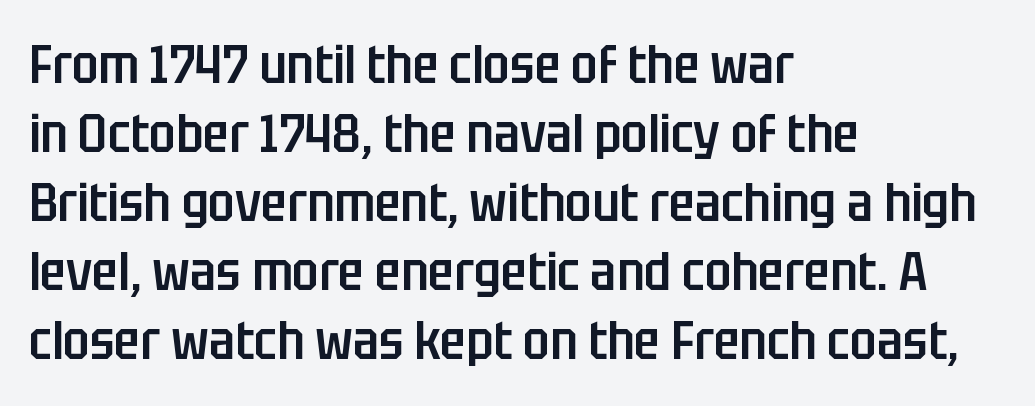
Grotesque or geometric, the face here clearly has no serifs. You could call the tracking neutral — neither tight nor loose. Compared with a centered layout, this one pins lines to the left instead. Posture: straight, roman, zero tilt. The string is rendered with underlining switched off. Vertically, the passage feels balanced, rows spaced as you'd expect.
